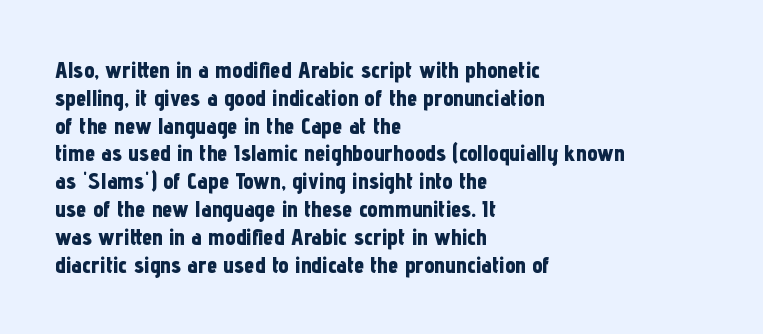
Q: Is the text bold? A: Yes.
Q: Is the text italic (slanted)? A: No, it is upright.
Q: Is the text underlined? A: No.
Q: How is the paragraph aligned? A: Left-aligned.
Q: Is the spacing between letters normal or unusually wide? A: Normal.
